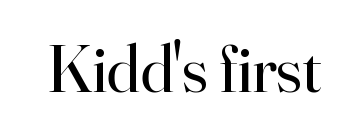
{"serif": "yes", "italic": "no", "bold": "no", "weight": "regular", "width": "normal", "stroke_contrast": "high", "x_height": "small", "monospaced": "no", "underline": "no", "letter_spacing": "normal", "letter_spacing_em": 0.0, "glyph_px": 67}
